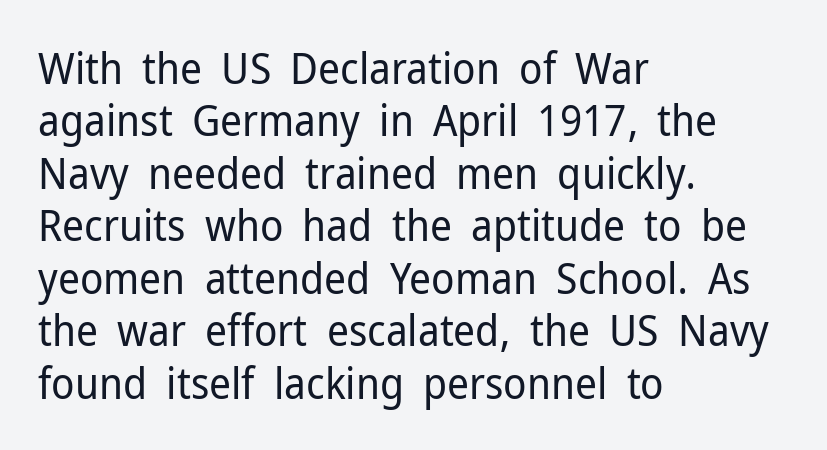
The image shows 43 px regular-weight sans-serif type, upright; set left-aligned, line spacing 1.22x, normal letter spacing, not underlined; low stroke contrast and a medium x-height.
